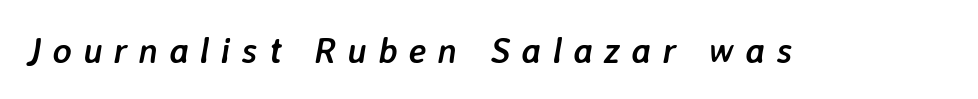
Q: Is the text bold? A: Yes.
Q: Is the text italic (slanted)? A: Yes, it leans right by about 7 degrees.
Q: Is the text underlined? A: No.
Q: Is the spacing between letters normal or unusually wide? A: Unusually wide.
Q: Width (condensed, normal, or wide)? A: Normal.
Q: Stroke contrast? A: Low.
Q: x-height? A: Medium.
Q: Monospaced? A: No.
